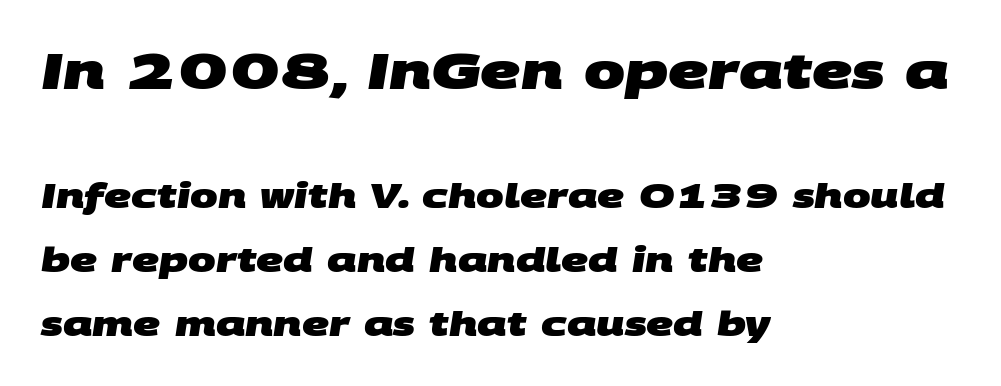
The image shows 49 px heavy, wide sans-serif type; set left-aligned, loose line spacing (1.95x), normal letter spacing, not underlined; the first (top) block is 1.48x larger; medium stroke contrast and a large x-height.
